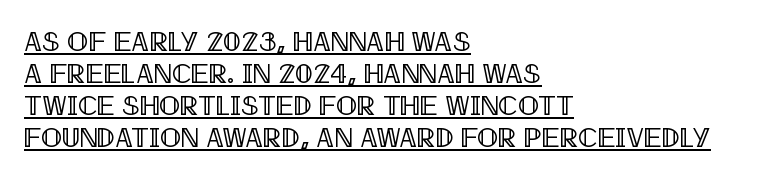
Teacher's note: observe the even left margin — that is flush-left alignment. This is roman type, the default non-slanted kind. The glyphs are accompanied by a horizontal stroke just below them. Leading is clearly below the norm, producing a dense column. Here the designer chose a conventional face with non-uniform glyph widths.
